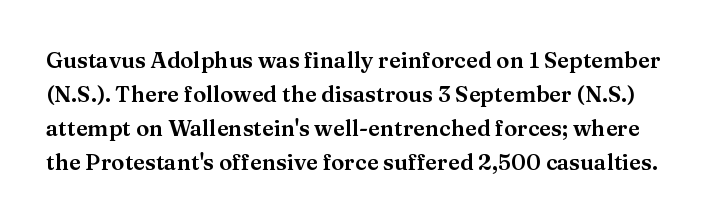
The image shows 22 px text type, upright; set normal line spacing (1.54x), normal letter spacing, not underlined.
